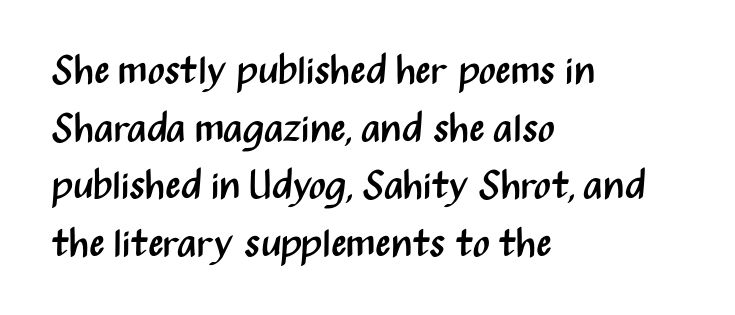
Q: Is the text bold? A: No.
Q: Is the text italic (slanted)? A: No, it is upright.
Q: Is the typeface a serif or a sans-serif typeface? A: Sans-serif.
Q: Is the text underlined? A: No.
Q: How is the paragraph aligned? A: Left-aligned.
Q: Is the spacing between letters normal or unusually wide? A: Normal.
Q: Is the spacing between lines tight, normal or loose? A: Normal.
Q: Width (condensed, normal, or wide)? A: Condensed.
Q: Stroke contrast? A: Medium.
Q: x-height? A: Medium.
Q: Monospaced? A: No.
